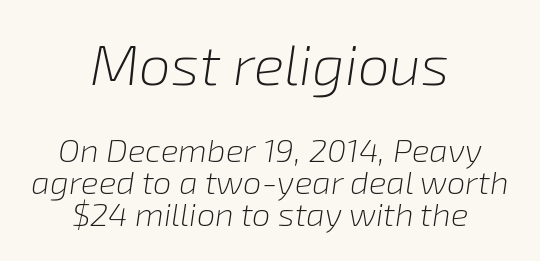
Notice how the passage keeps no hard edge, just a central spine. Note the varied advance widths — an 'i' is clearly narrower than an 'm'. This is not heavy type; no bold has been used. Bare-footed words on every line. What stands out about the letter spacing? Nothing — it is the standard amount.
